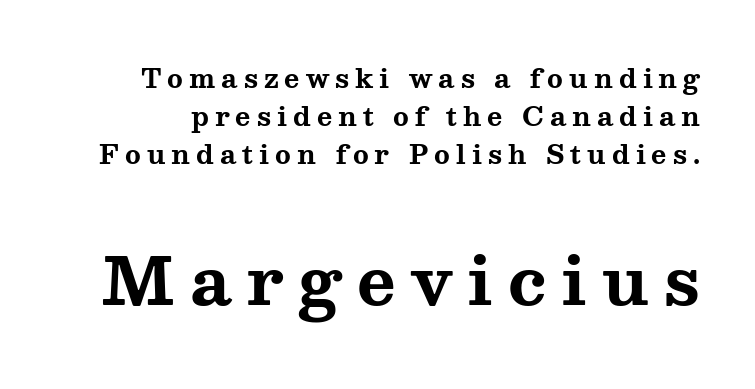
{"serif": "yes", "italic": "no", "bold": "yes", "weight": "bold", "width": "wide", "stroke_contrast": "medium", "x_height": "medium", "monospaced": "no", "underline": "no", "line_spacing": "normal", "line_spacing_ratio": 1.46, "letter_spacing": "wide", "letter_spacing_em": 0.23, "larger_block": "second", "size_ratio": 2.54, "glyph_px": 66}
